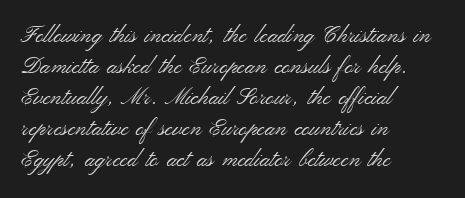
{"bold": "no", "underline": "no", "align": "left", "line_spacing": "normal", "line_spacing_ratio": 1.35, "letter_spacing": "normal", "letter_spacing_em": 0.0, "glyph_px": 23}
